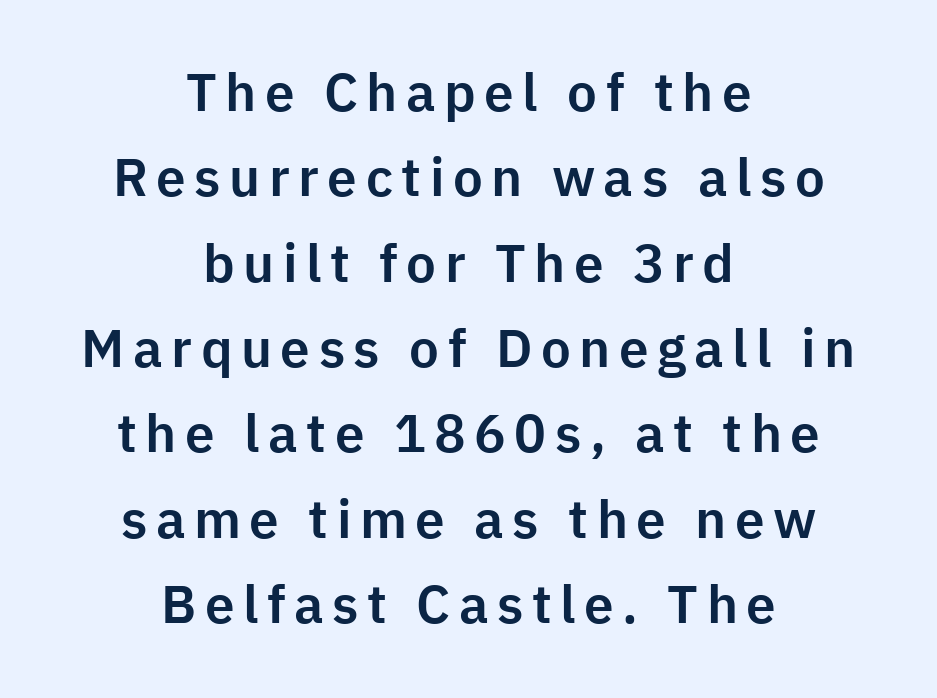
Q: Is the text italic (slanted)? A: No, it is upright.
Q: Is the typeface a serif or a sans-serif typeface? A: Sans-serif.
Q: Is the text underlined? A: No.
Q: How is the paragraph aligned? A: Centered.
Q: Is the spacing between lines tight, normal or loose? A: Normal.
Q: Width (condensed, normal, or wide)? A: Normal.
Q: Stroke contrast? A: Low.
Q: x-height? A: Medium.
Q: Monospaced? A: No.
